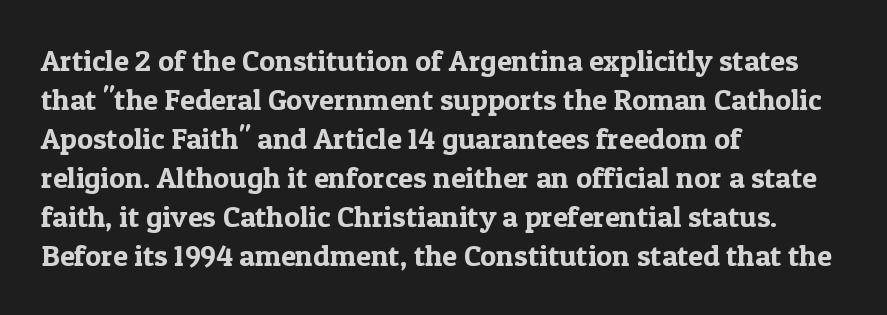
Q: Is the text italic (slanted)? A: No, it is upright.
Q: Is the typeface a serif or a sans-serif typeface? A: Serif.
Q: Is the text underlined? A: No.
Q: How is the paragraph aligned? A: Left-aligned.
Q: Is the spacing between letters normal or unusually wide? A: Normal.
Q: Is the spacing between lines tight, normal or loose? A: Normal.
Q: Width (condensed, normal, or wide)? A: Normal.
Q: x-height? A: Medium.
Q: Monospaced? A: No.
